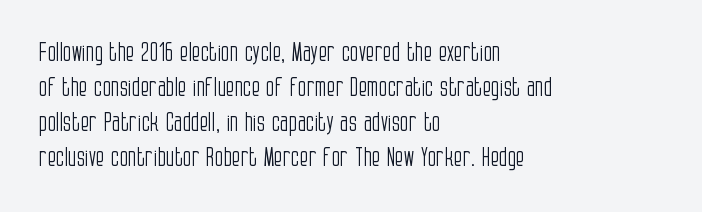
{"italic": "no", "bold": "no", "underline": "no", "align": "left", "line_spacing": "normal", "line_spacing_ratio": 1.4, "letter_spacing": "normal", "letter_spacing_em": 0.0, "glyph_px": 25}
